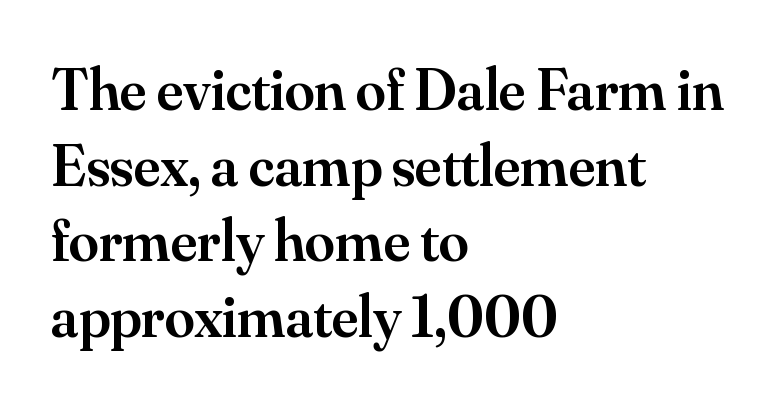
Just letters on the line, the space beneath them empty. Alignment: flush left. Compared with typical body copy, the letter spacing here is the same. The axis of the letterforms is exactly vertical. Font category for this specimen: serif.
